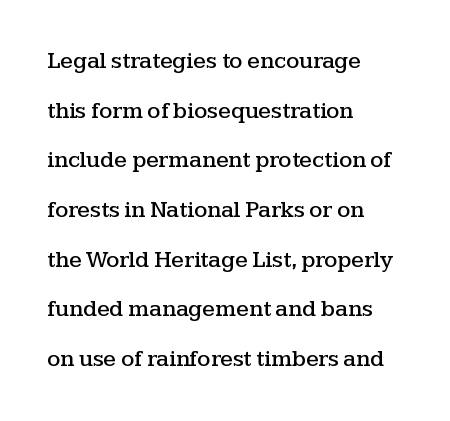
{"italic": "no", "underline": "no", "align": "left", "line_spacing": "loose", "line_spacing_ratio": 2.16, "letter_spacing": "normal", "letter_spacing_em": 0.0, "glyph_px": 23}
